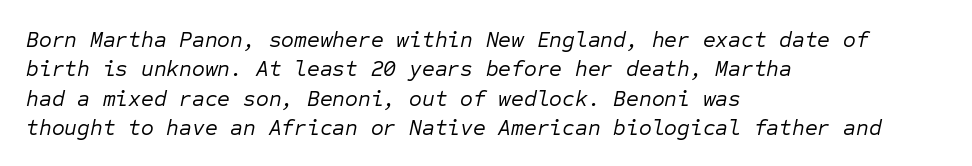
The image shows 22 px text type, italic (leaning right); set left-aligned, normal line spacing (1.33x), normal letter spacing, not underlined.
